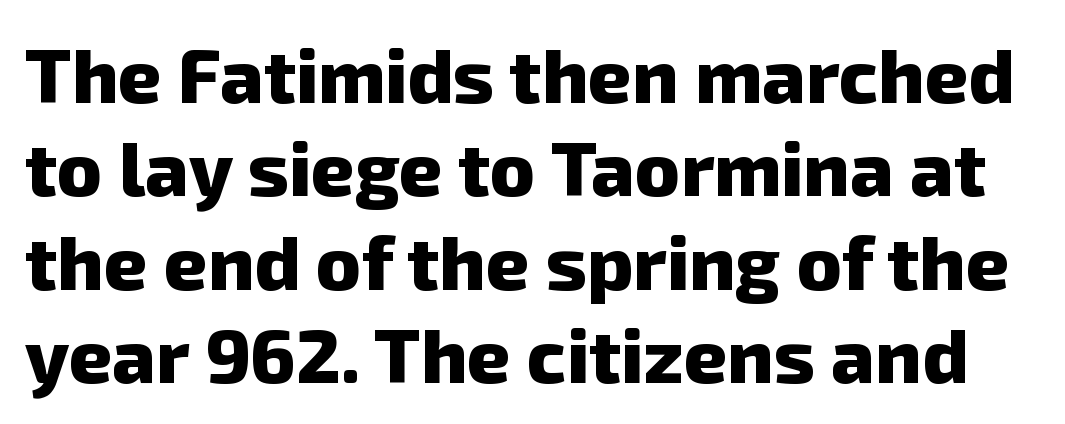
{"serif": "no", "bold": "yes", "weight": "heavy", "width": "normal", "stroke_contrast": "low", "x_height": "medium", "monospaced": "no", "underline": "no", "line_spacing_ratio": 1.23, "letter_spacing": "normal", "letter_spacing_em": 0.0, "glyph_px": 76}
